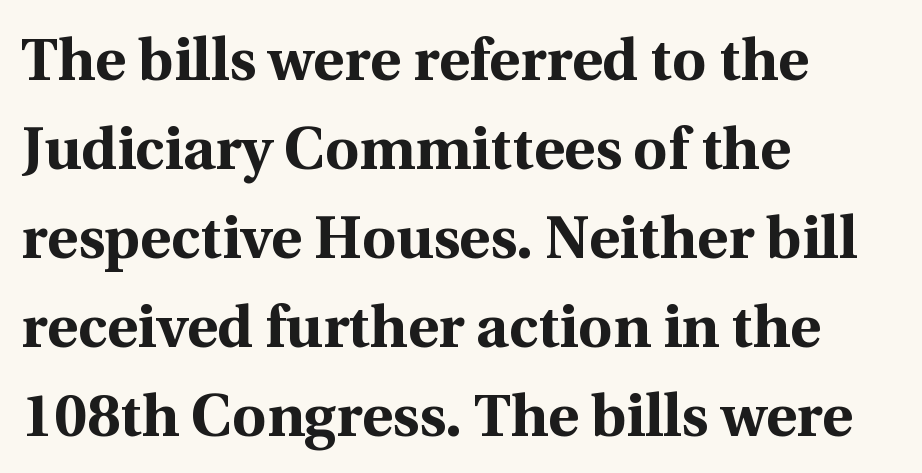
Q: Is the text bold? A: Yes.
Q: Is the text italic (slanted)? A: No, it is upright.
Q: Is the typeface a serif or a sans-serif typeface? A: Serif.
Q: Is the text underlined? A: No.
Q: How is the paragraph aligned? A: Left-aligned.
Q: Is the spacing between letters normal or unusually wide? A: Normal.
Q: Is the spacing between lines tight, normal or loose? A: Normal.
Q: Width (condensed, normal, or wide)? A: Normal.
Q: x-height? A: Medium.
Q: Monospaced? A: No.
